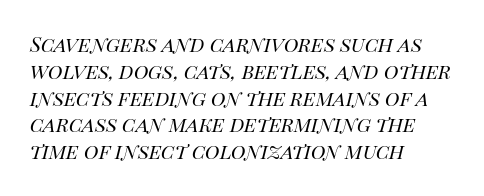
{"italic": "yes", "lean": "right", "slant_degrees": 14, "bold": "no", "underline": "no", "align": "left", "line_spacing": "normal", "line_spacing_ratio": 1.34, "letter_spacing": "normal", "letter_spacing_em": 0.0, "glyph_px": 20}
